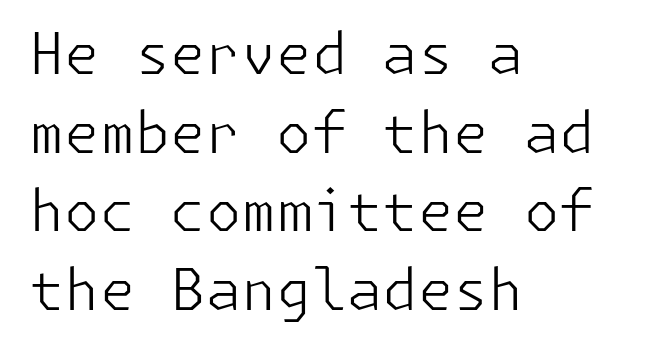
Compared with typical body copy, the letter spacing here is the same. No chunkiness to these letters — they're not bold. The specimen omits any rule beneath the text block's lines. The lines are quadded left. The letters stand upright; this is a roman face. The leading is moderate, giving the passage an even texture.
